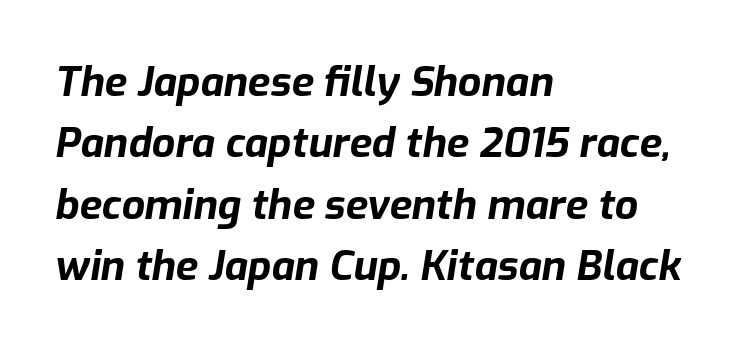
Q: Is the text bold? A: Yes.
Q: Is the text italic (slanted)? A: Yes, it leans right by about 9 degrees.
Q: Is the text underlined? A: No.
Q: How is the paragraph aligned? A: Left-aligned.
Q: Is the spacing between letters normal or unusually wide? A: Normal.
Q: Is the spacing between lines tight, normal or loose? A: Normal.
Q: Width (condensed, normal, or wide)? A: Normal.
Q: Stroke contrast? A: Low.
Q: x-height? A: Medium.
Q: Monospaced? A: No.
